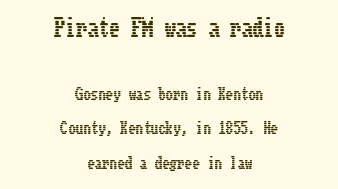
{"italic": "no", "underline": "no", "align": "center", "line_spacing": "loose", "line_spacing_ratio": 2.32, "letter_spacing": "normal", "letter_spacing_em": 0.0, "larger_block": "first", "size_ratio": 1.47, "glyph_px": 22}
